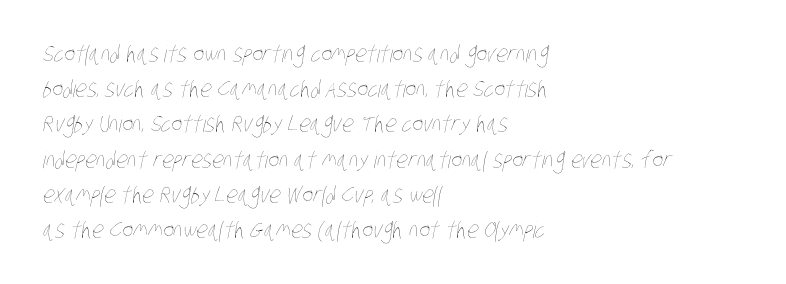
The string is rendered with underlining switched off. Each line starts at the same left margin while the right side varies. Quick note: interline space is typical. Stems and bowls with no extra thickness — not bold.
